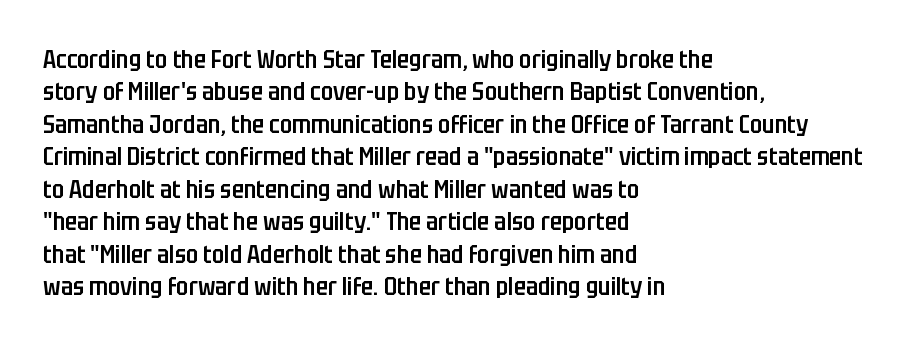
Q: Is the text bold? A: Semi-bold.
Q: Is the text italic (slanted)? A: No, it is upright.
Q: Is the text underlined? A: No.
Q: How is the paragraph aligned? A: Left-aligned.
Q: Is the spacing between letters normal or unusually wide? A: Normal.
Q: Is the spacing between lines tight, normal or loose? A: Normal.
